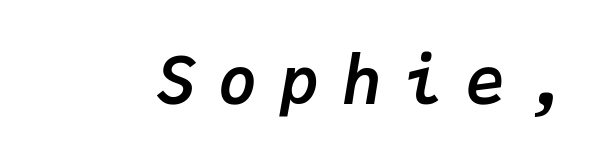
{"italic": "yes", "lean": "right", "slant_degrees": 9, "bold": "yes", "weight": "semibold", "width": "normal", "stroke_contrast": "low", "x_height": "medium", "monospaced": "yes", "underline": "no", "letter_spacing": "wide", "letter_spacing_em": 0.34, "glyph_px": 66}
